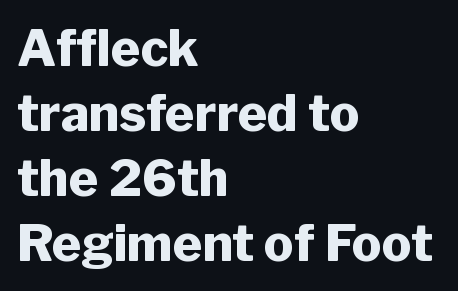
{"serif": "no", "italic": "no", "bold": "yes", "weight": "heavy", "width": "normal", "stroke_contrast": "low", "x_height": "medium", "monospaced": "no", "underline": "no", "align": "left", "line_spacing": "normal", "line_spacing_ratio": 1.3, "letter_spacing": "normal", "letter_spacing_em": 0.0, "glyph_px": 50}
